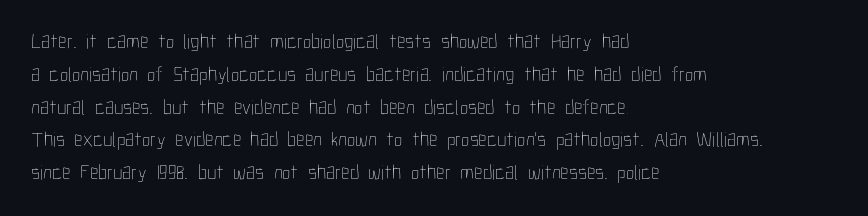
Q: Is the text bold? A: No.
Q: Is the text italic (slanted)? A: No, it is upright.
Q: Is the text underlined? A: No.
Q: How is the paragraph aligned? A: Left-aligned.
Q: Is the spacing between letters normal or unusually wide? A: Normal.
Q: Is the spacing between lines tight, normal or loose? A: Normal.
